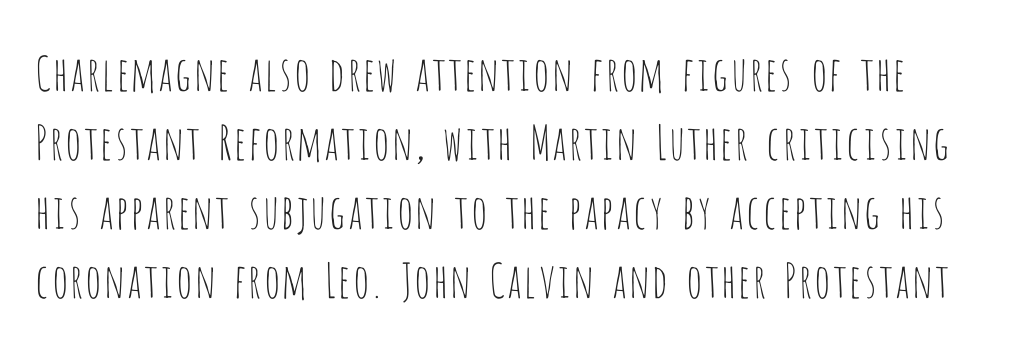
Q: Is the text bold? A: No.
Q: Is the text italic (slanted)? A: No, it is upright.
Q: Is the typeface a serif or a sans-serif typeface? A: Sans-serif.
Q: Is the text underlined? A: No.
Q: Is the spacing between letters normal or unusually wide? A: Normal.
Q: Is the spacing between lines tight, normal or loose? A: Normal.
Q: Width (condensed, normal, or wide)? A: Condensed.
Q: Stroke contrast? A: Low.
Q: x-height? A: Large.
Q: Monospaced? A: No.
